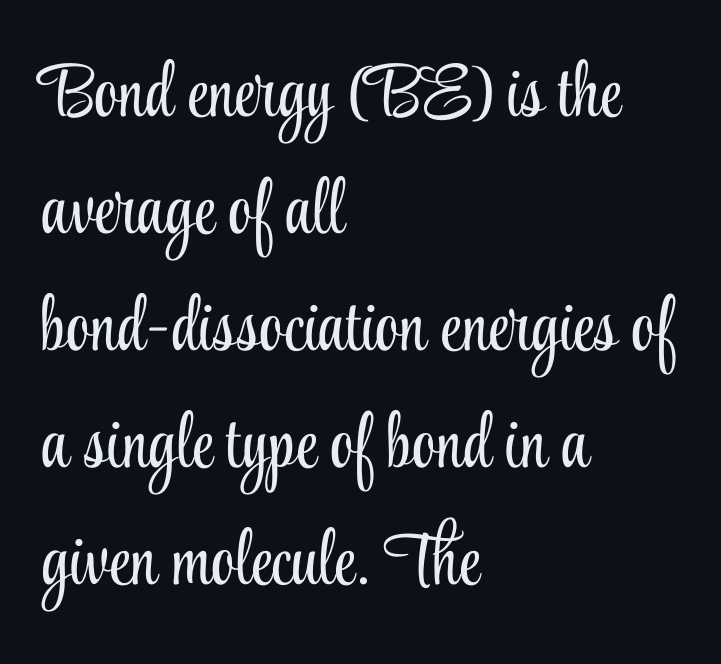
Q: Is the text bold? A: No.
Q: Is the text italic (slanted)? A: Yes.
Q: Is the typeface a serif or a sans-serif typeface? A: Serif.
Q: Is the text underlined? A: No.
Q: How is the paragraph aligned? A: Left-aligned.
Q: Is the spacing between letters normal or unusually wide? A: Normal.
Q: Is the spacing between lines tight, normal or loose? A: Normal.
Q: Width (condensed, normal, or wide)? A: Condensed.
Q: Stroke contrast? A: Low.
Q: x-height? A: Small.
Q: Monospaced? A: No.
